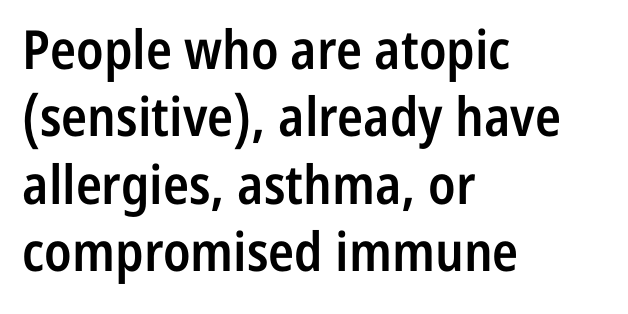
Q: Is the text bold? A: Semi-bold.
Q: Is the text italic (slanted)? A: No, it is upright.
Q: Is the typeface a serif or a sans-serif typeface? A: Sans-serif.
Q: Is the text underlined? A: No.
Q: How is the paragraph aligned? A: Left-aligned.
Q: Is the spacing between letters normal or unusually wide? A: Normal.
Q: Is the spacing between lines tight, normal or loose? A: Normal.
Q: Width (condensed, normal, or wide)? A: Condensed.
Q: Stroke contrast? A: Low.
Q: x-height? A: Medium.
Q: Monospaced? A: No.
